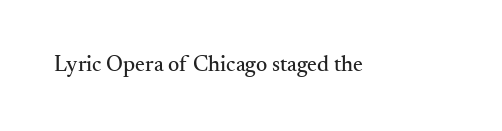
Q: Is the text italic (slanted)? A: No, it is upright.
Q: Is the text underlined? A: No.
Q: Is the spacing between letters normal or unusually wide? A: Normal.
